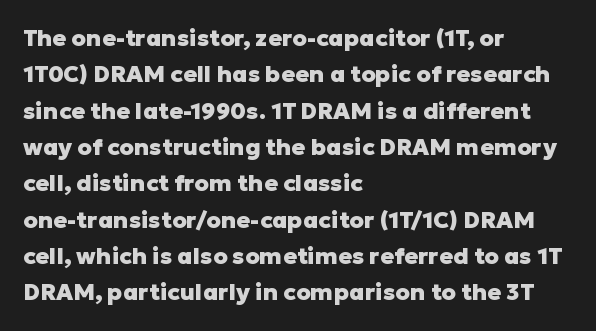
The text block is weighted toward the left margin, trailing off unevenly rightward. These lines carry a lot of weight — the face is fully bold. The letters stand upright; this is a roman face. Each row of text sits above clean, open space. This rendering leaves character spacing at its baseline value.
